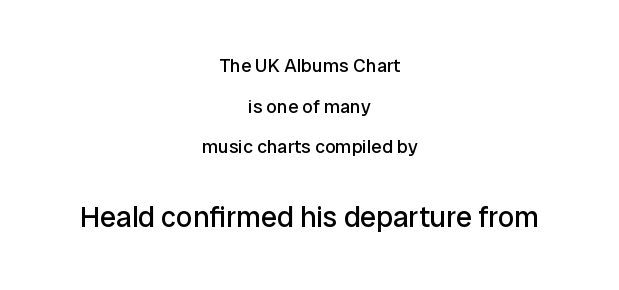
{"serif": "no", "italic": "no", "bold": "no", "weight": "regular", "width": "normal", "stroke_contrast": "low", "x_height": "medium", "monospaced": "no", "underline": "no", "align": "center", "line_spacing": "loose", "line_spacing_ratio": 2.14, "letter_spacing": "normal", "letter_spacing_em": 0.0, "larger_block": "second", "size_ratio": 1.53, "glyph_px": 29}
